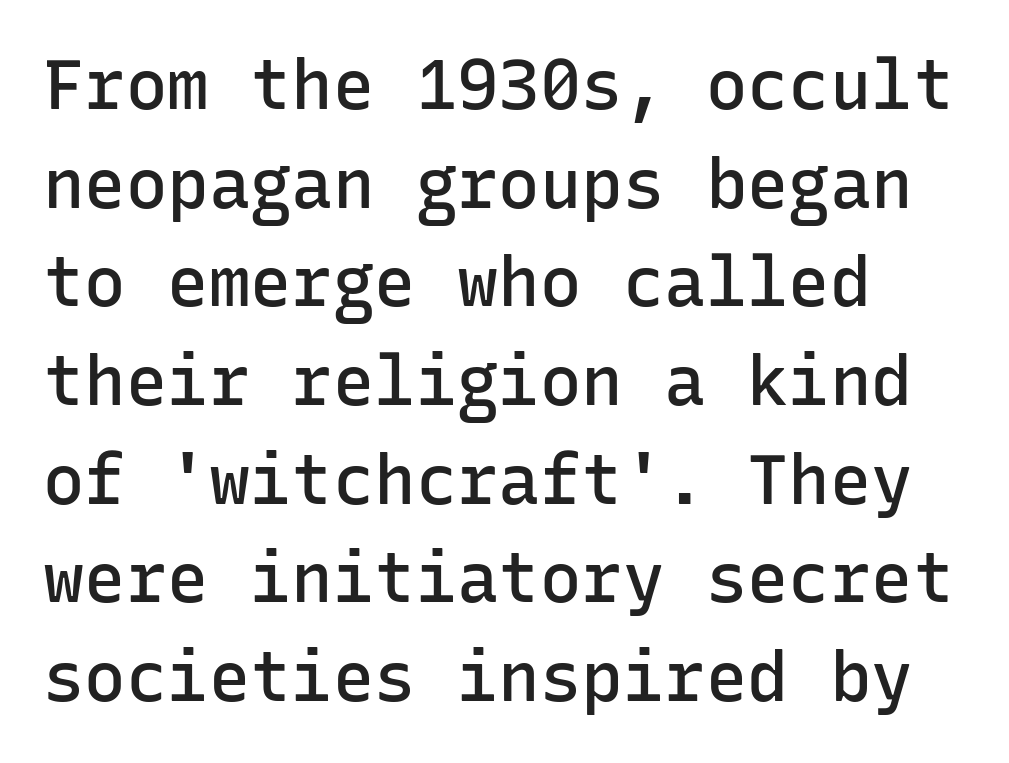
{"serif": "no", "italic": "no", "bold": "semi", "weight": "semibold", "width": "normal", "stroke_contrast": "low", "x_height": "medium", "monospaced": "yes", "underline": "no", "align": "left", "line_spacing": "normal", "line_spacing_ratio": 1.43, "letter_spacing": "normal", "letter_spacing_em": 0.0, "glyph_px": 69}
